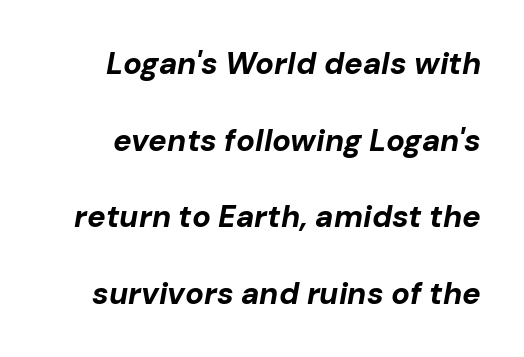
{"italic": "yes", "lean": "right", "slant_degrees": 10, "bold": "yes", "weight": "bold", "width": "normal", "stroke_contrast": "low", "x_height": "medium", "monospaced": "no", "underline": "no", "line_spacing": "loose", "line_spacing_ratio": 2.47, "letter_spacing": "normal", "letter_spacing_em": 0.0, "glyph_px": 31}
